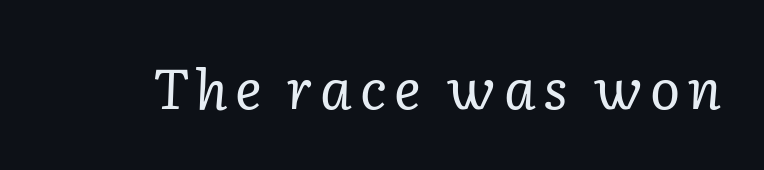
{"serif": "yes", "italic": "yes", "lean": "right", "slant_degrees": 2, "bold": "no", "weight": "regular", "width": "normal", "stroke_contrast": "low", "x_height": "medium", "monospaced": "no", "underline": "no", "glyph_px": 56}
